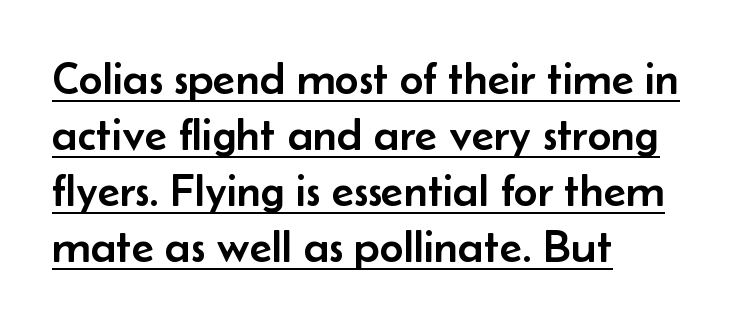
Q: Is the text italic (slanted)? A: No, it is upright.
Q: Is the typeface a serif or a sans-serif typeface? A: Sans-serif.
Q: Is the text underlined? A: Yes.
Q: How is the paragraph aligned? A: Left-aligned.
Q: Is the spacing between letters normal or unusually wide? A: Normal.
Q: Width (condensed, normal, or wide)? A: Normal.
Q: Stroke contrast? A: Low.
Q: x-height? A: Small.
Q: Monospaced? A: No.
